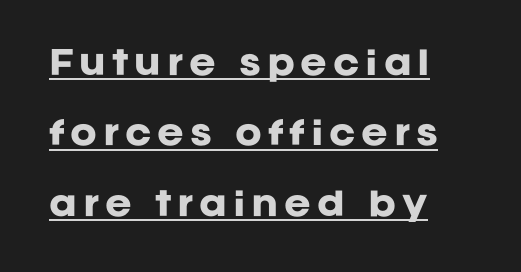
The image shows 32 px heavy sans-serif type, upright; set left-aligned, loose line spacing (2.2x), underlined; low stroke contrast and a large x-height.
